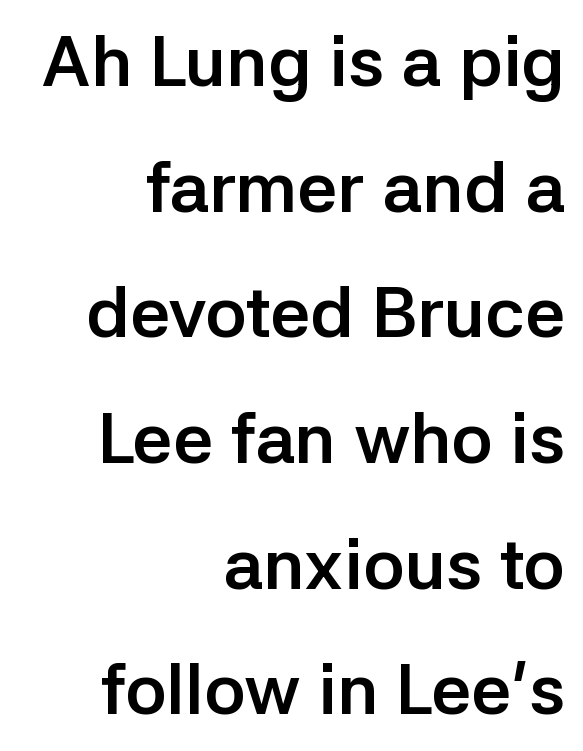
Characters follow at the spacing the type designer built in. Here the designer chose a conventional face with non-uniform glyph widths. Clear beneath every line of the passage. Every stem runs plumb, perpendicular to the baseline. Teacher's note: observe the even right margin — that is flush-right alignment.
